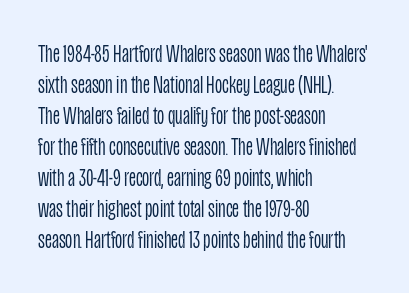
{"italic": "no", "bold": "no", "underline": "no", "align": "left", "line_spacing_ratio": 1.24, "letter_spacing": "normal", "letter_spacing_em": 0.0, "glyph_px": 25}
